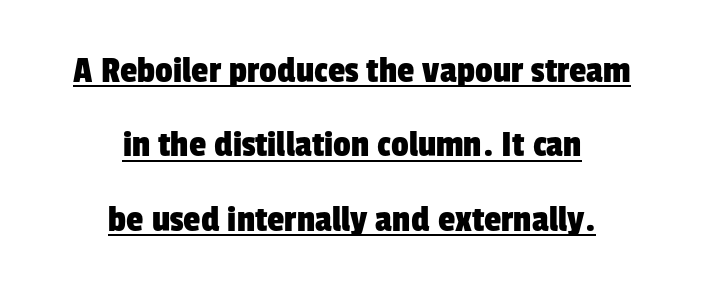
The letters sit at their default tracking, neither squeezed nor spread. The rendering positions every line midway between the sides. This sample trades compactness for vertical openness between lines. Grotesque or geometric, the face here clearly has no serifs. Caption: lettering with a line underneath. These lines are rendered in a variable-pitch font.
